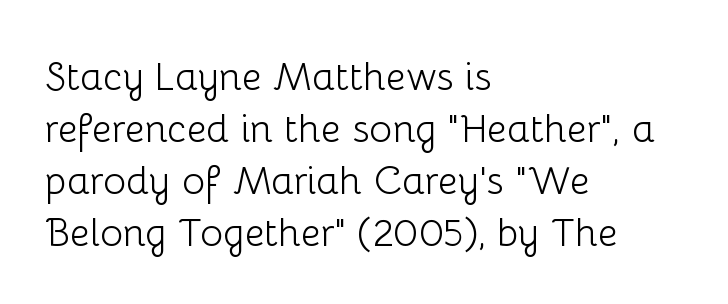
{"serif": "no", "italic": "no", "bold": "no", "weight": "light", "width": "normal", "stroke_contrast": "low", "x_height": "medium", "monospaced": "no", "underline": "no", "align": "left", "line_spacing": "normal", "line_spacing_ratio": 1.33, "letter_spacing": "normal", "letter_spacing_em": 0.0, "glyph_px": 39}
